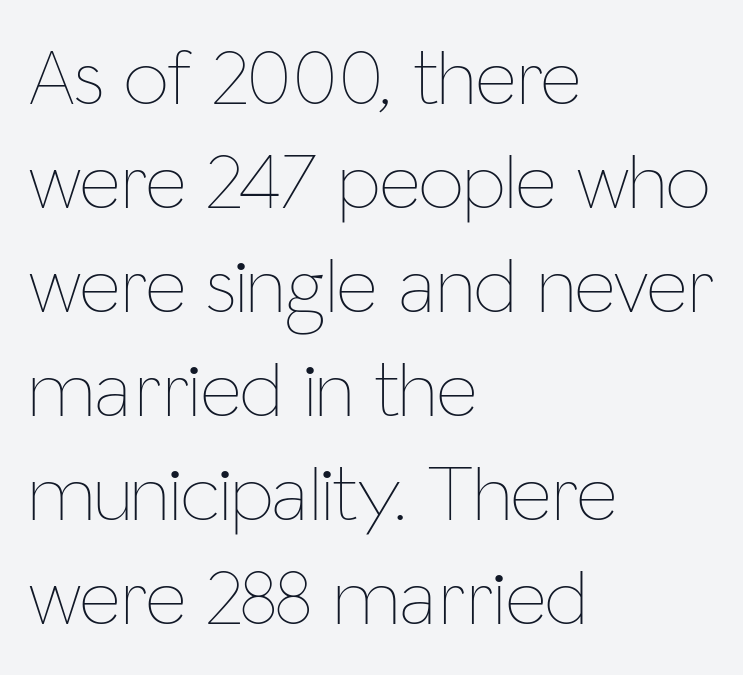
Q: Is the text bold? A: No.
Q: Is the text italic (slanted)? A: No, it is upright.
Q: Is the text underlined? A: No.
Q: How is the paragraph aligned? A: Left-aligned.
Q: Is the spacing between letters normal or unusually wide? A: Normal.
Q: Is the spacing between lines tight, normal or loose? A: Normal.
Q: Width (condensed, normal, or wide)? A: Condensed.
Q: Stroke contrast? A: Low.
Q: x-height? A: Medium.
Q: Monospaced? A: No.
